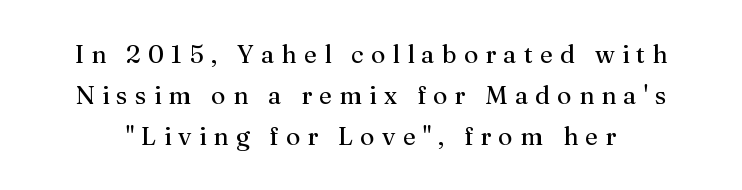
{"italic": "no", "bold": "no", "underline": "no", "line_spacing": "normal", "line_spacing_ratio": 1.64, "letter_spacing": "wide", "letter_spacing_em": 0.29, "glyph_px": 25}
